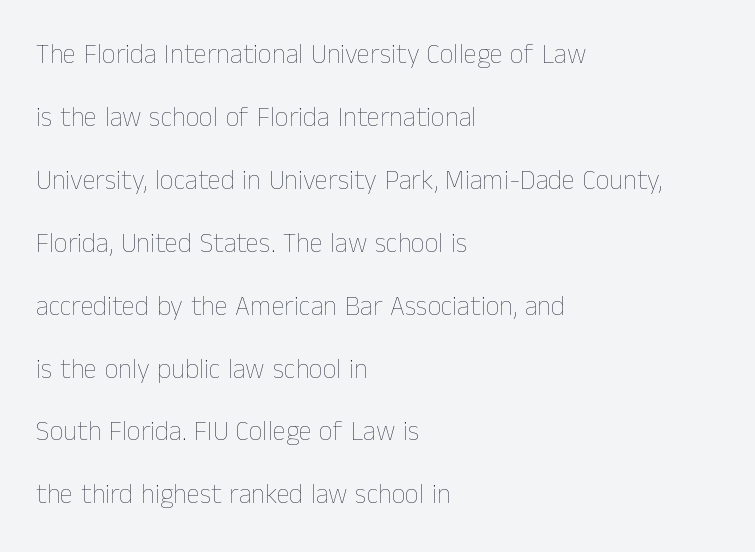
{"italic": "no", "bold": "no", "underline": "no", "align": "left", "line_spacing": "loose", "line_spacing_ratio": 2.33, "letter_spacing": "normal", "letter_spacing_em": 0.0, "glyph_px": 27}
